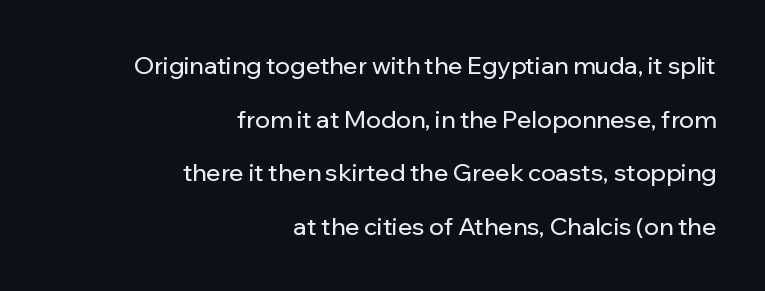
The image shows 24 px text type, upright; set right-aligned, loose line spacing (2.23x), normal letter spacing, not underlined.
